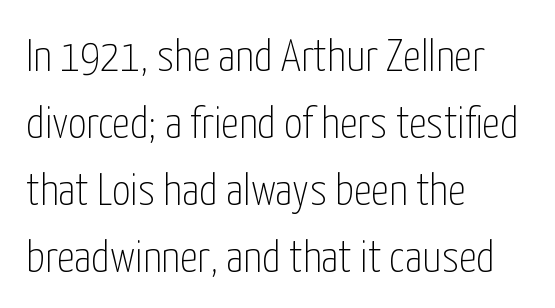
The image shows 45 px thin, condensed sans-serif type, upright; set left-aligned, normal line spacing (1.49x), normal letter spacing, not underlined; low stroke contrast and a medium x-height.
